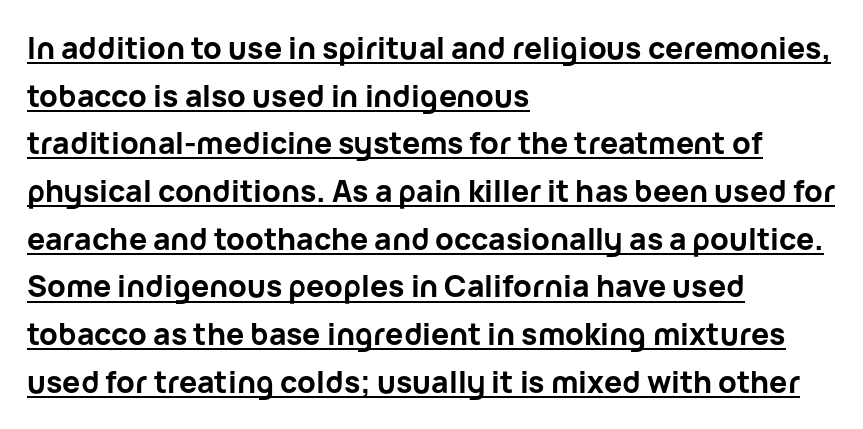
Q: Is the text bold? A: Yes.
Q: Is the text italic (slanted)? A: No, it is upright.
Q: Is the typeface a serif or a sans-serif typeface? A: Sans-serif.
Q: Is the text underlined? A: Yes.
Q: How is the paragraph aligned? A: Left-aligned.
Q: Is the spacing between letters normal or unusually wide? A: Normal.
Q: Is the spacing between lines tight, normal or loose? A: Normal.
Q: Width (condensed, normal, or wide)? A: Normal.
Q: Stroke contrast? A: Low.
Q: x-height? A: Medium.
Q: Monospaced? A: No.
